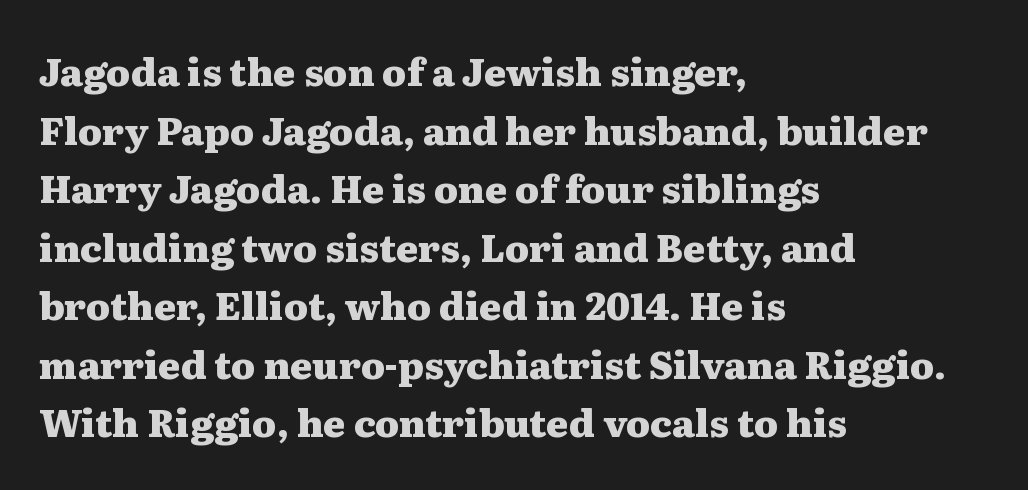
Q: Is the text bold? A: Yes.
Q: Is the text italic (slanted)? A: No, it is upright.
Q: Is the typeface a serif or a sans-serif typeface? A: Serif.
Q: Is the text underlined? A: No.
Q: How is the paragraph aligned? A: Left-aligned.
Q: Is the spacing between letters normal or unusually wide? A: Normal.
Q: Is the spacing between lines tight, normal or loose? A: Normal.
Q: Width (condensed, normal, or wide)? A: Wide.
Q: Stroke contrast? A: Medium.
Q: x-height? A: Medium.
Q: Monospaced? A: No.
